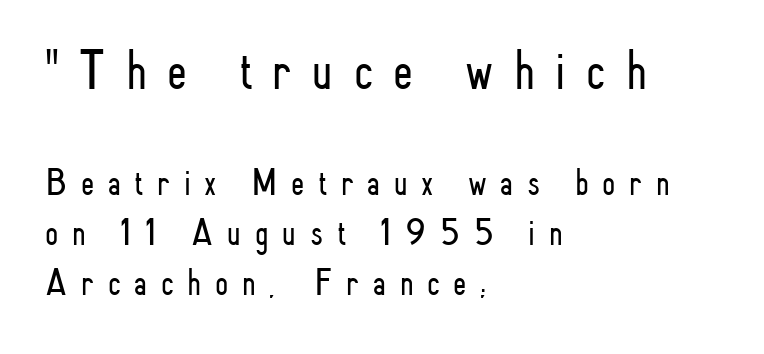
Looks like regular typesetting: each glyph gets only the width it needs. Characters follow at a spacing far wider than the type designer built in. Does the bottom block carry the larger type? No, the top block does. The setting favours the left margin, as ordinary paragraphs usually do. The glyphs are unaccompanied by any horizontal stroke below them.
